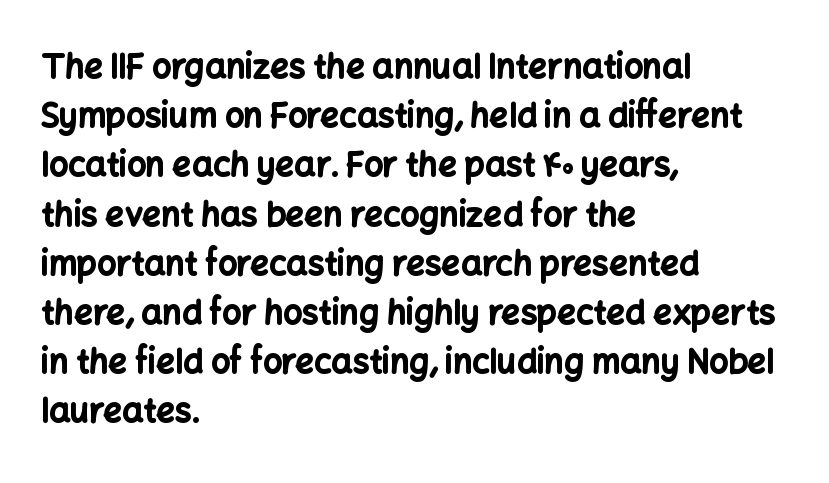
{"serif": "no", "italic": "no", "bold": "yes", "weight": "bold", "width": "normal", "stroke_contrast": "low", "x_height": "medium", "monospaced": "no", "underline": "no", "align": "left", "line_spacing": "normal", "line_spacing_ratio": 1.49, "letter_spacing": "normal", "letter_spacing_em": 0.0, "glyph_px": 33}
